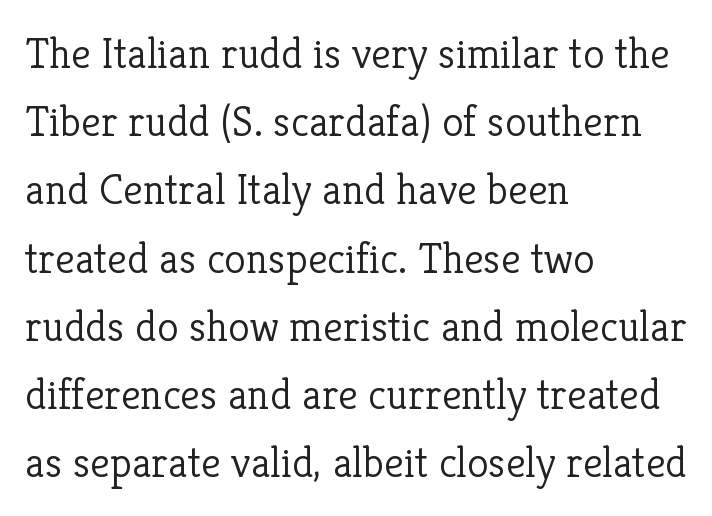
The foot of each line stays bare and open. The face used here is proportionally spaced, like ordinary book or web type. These lines are composed in type with serifs. Nobody touched the tracking dial on this one. Is the type heavy? It reads as light-to-regular instead. Leftover space on each line is placed entirely after the last word.
